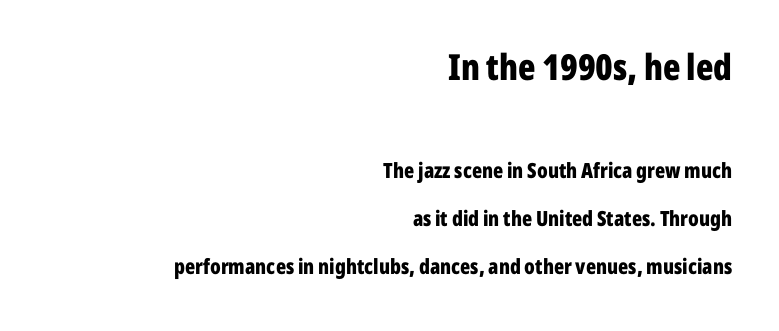
In CSS terms this would be text-align: right. It's the straight-up-and-down kind of type. Look at the stroke-to-counter ratio: heavy, a bold. This sample has the flowing, uneven cadence of proportional lettering. Larger block? The one above; the one below is distinctly smaller. Glance below the letters and you will spot only blank space.
